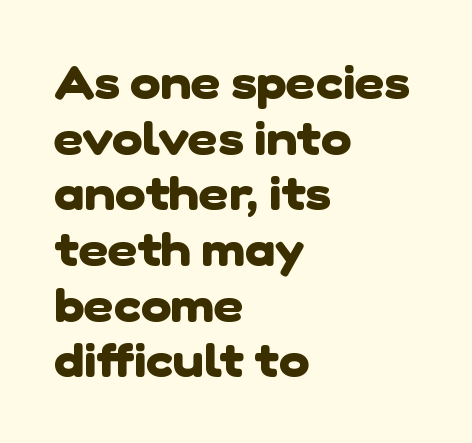
Q: Is the text bold? A: Yes.
Q: Is the typeface a serif or a sans-serif typeface? A: Sans-serif.
Q: Is the text underlined? A: No.
Q: How is the paragraph aligned? A: Left-aligned.
Q: Is the spacing between letters normal or unusually wide? A: Normal.
Q: Width (condensed, normal, or wide)? A: Normal.
Q: Stroke contrast? A: Low.
Q: x-height? A: Medium.
Q: Monospaced? A: No.
